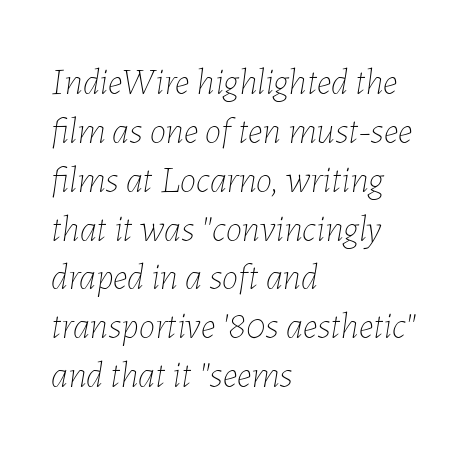
The image shows 37 px thin type, italic (leaning right); set left-aligned, normal line spacing (1.32x), normal letter spacing, not underlined; low stroke contrast and a medium x-height.
